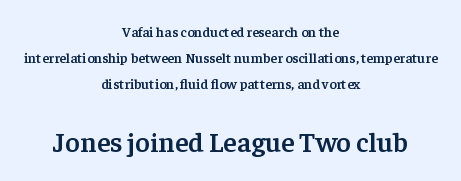
Q: Is the text bold? A: Semi-bold.
Q: Is the text italic (slanted)? A: No, it is upright.
Q: Is the typeface a serif or a sans-serif typeface? A: Serif.
Q: Is the text underlined? A: No.
Q: How is the paragraph aligned? A: Centered.
Q: Is the spacing between letters normal or unusually wide? A: Normal.
Q: Which block of text is set in a larger size, the first (top) or the second (bottom)? A: The second (bottom) one.
Q: Width (condensed, normal, or wide)? A: Normal.
Q: Stroke contrast? A: Low.
Q: x-height? A: Medium.
Q: Monospaced? A: No.
